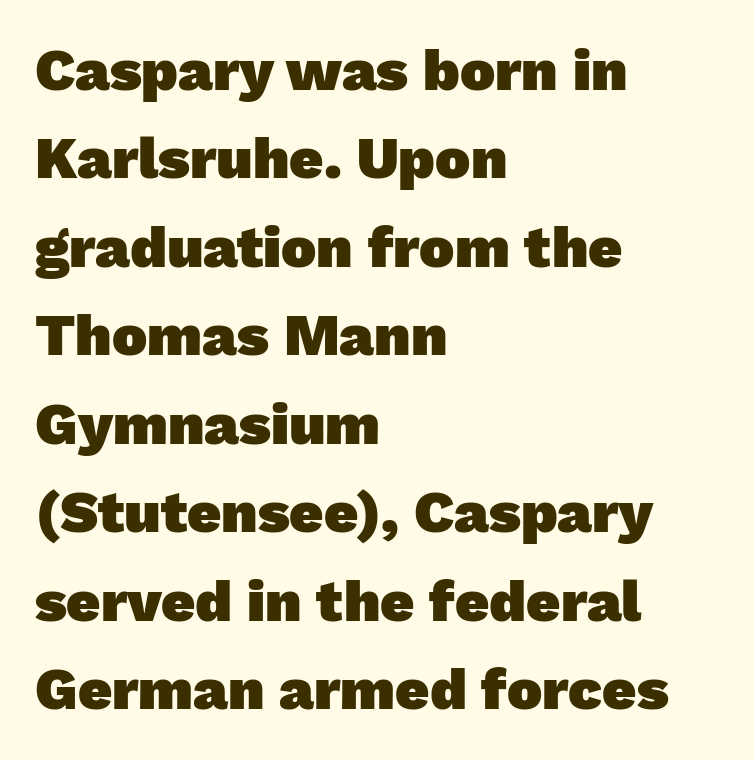
The image shows 59 px heavy sans-serif type; set left-aligned, normal line spacing (1.5x), normal letter spacing, not underlined; low stroke contrast and a medium x-height.
